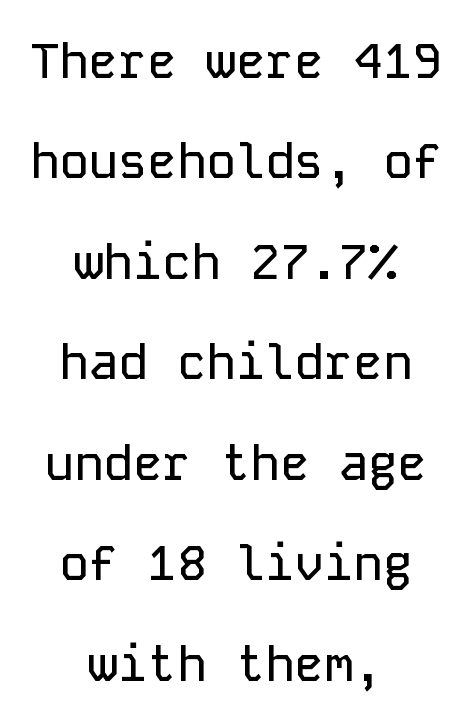
Q: Is the text italic (slanted)? A: No, it is upright.
Q: Is the typeface a serif or a sans-serif typeface? A: Sans-serif.
Q: Is the text underlined? A: No.
Q: How is the paragraph aligned? A: Centered.
Q: Is the spacing between letters normal or unusually wide? A: Normal.
Q: Is the spacing between lines tight, normal or loose? A: Loose.
Q: Width (condensed, normal, or wide)? A: Normal.
Q: Stroke contrast? A: Low.
Q: x-height? A: Medium.
Q: Monospaced? A: Yes.
